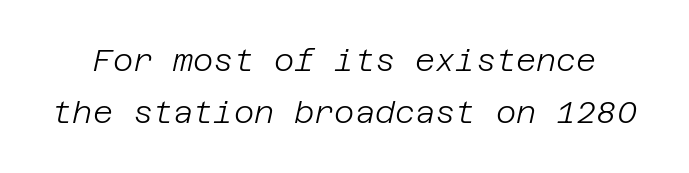
The line-height multiplier appears to be the usual default. A typesetter would call this zero additional tracking. Caption: face not bold, strokes unweighted. The specimen omits any rule beneath the text block's lines.
